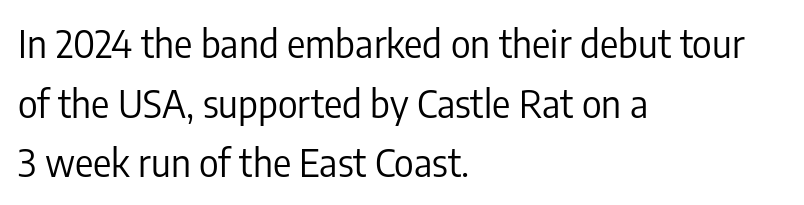
The image shows 38 px regular-weight, condensed sans-serif type, upright; set left-aligned, normal line spacing (1.57x), normal letter spacing, not underlined; low stroke contrast and a medium x-height.
